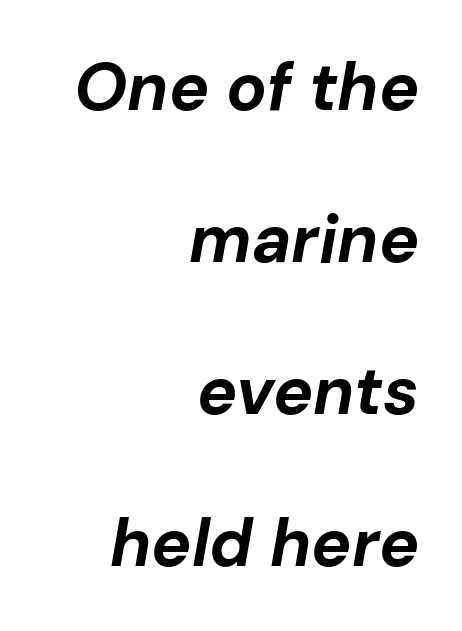
Quick note: interline space is abundant. These lines are rendered in a variable-pitch font. The strip under each line holds only bare page. The glyphs have the mass of a bold cut. The passage shown has conventional tracking throughout.
